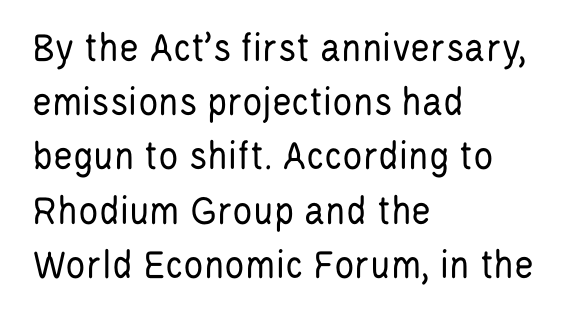
{"serif": "no", "italic": "no", "bold": "no", "weight": "regular", "width": "condensed", "stroke_contrast": "low", "x_height": "large", "monospaced": "no", "underline": "no", "align": "left", "line_spacing": "normal", "line_spacing_ratio": 1.29, "letter_spacing": "normal", "letter_spacing_em": 0.0, "glyph_px": 42}
